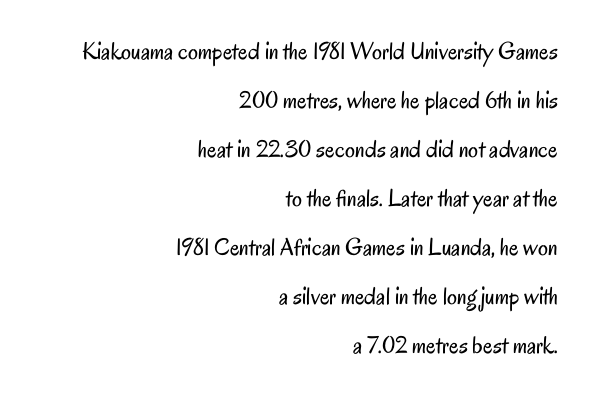
Q: Is the text bold? A: No.
Q: Is the text italic (slanted)? A: No, it is upright.
Q: Is the text underlined? A: No.
Q: How is the paragraph aligned? A: Right-aligned.
Q: Is the spacing between letters normal or unusually wide? A: Normal.
Q: Is the spacing between lines tight, normal or loose? A: Loose.
